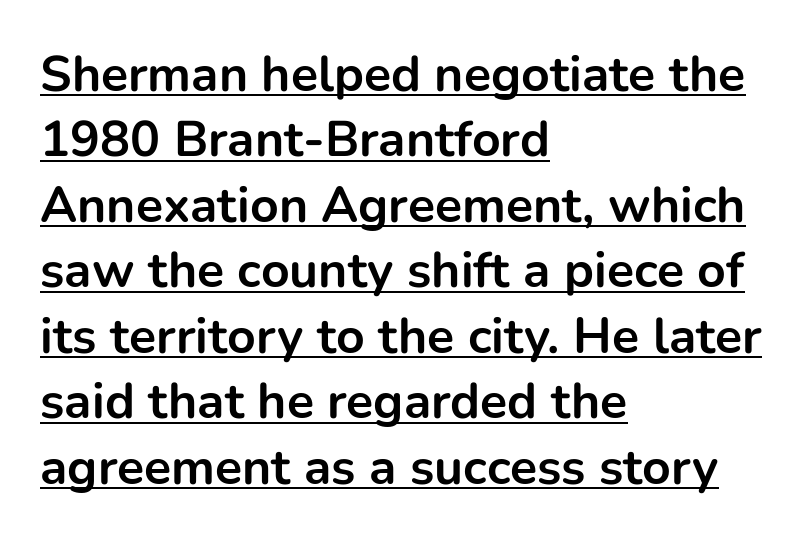
{"serif": "no", "italic": "no", "bold": "yes", "weight": "bold", "width": "normal", "stroke_contrast": "low", "x_height": "medium", "monospaced": "no", "underline": "yes", "align": "left", "line_spacing": "normal", "line_spacing_ratio": 1.31, "letter_spacing": "normal", "letter_spacing_em": 0.0, "glyph_px": 50}
